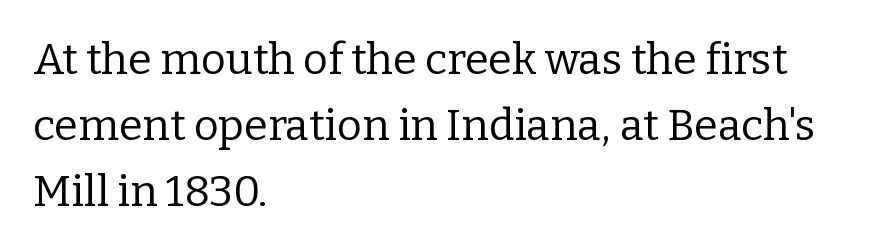
Upright lettering throughout. Students, observe: this is what conventionally led text looks like. A typesetter would label this face a serif. Check the space under the baseline: it is left empty.
